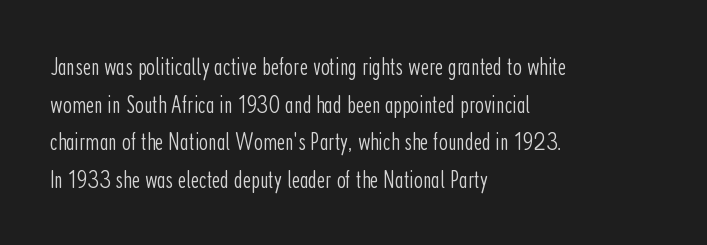
{"italic": "no", "bold": "no", "underline": "no", "align": "left", "line_spacing": "normal", "line_spacing_ratio": 1.51, "letter_spacing": "normal", "letter_spacing_em": 0.0, "glyph_px": 25}
